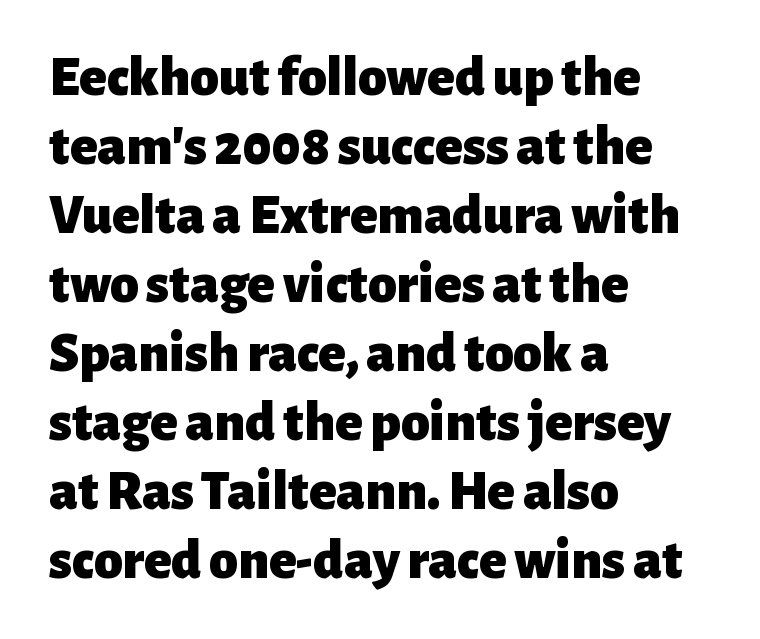
Q: Is the text bold? A: Yes.
Q: Is the text italic (slanted)? A: No, it is upright.
Q: Is the typeface a serif or a sans-serif typeface? A: Sans-serif.
Q: Is the text underlined? A: No.
Q: How is the paragraph aligned? A: Left-aligned.
Q: Is the spacing between letters normal or unusually wide? A: Normal.
Q: Width (condensed, normal, or wide)? A: Normal.
Q: Stroke contrast? A: Low.
Q: x-height? A: Medium.
Q: Monospaced? A: No.
